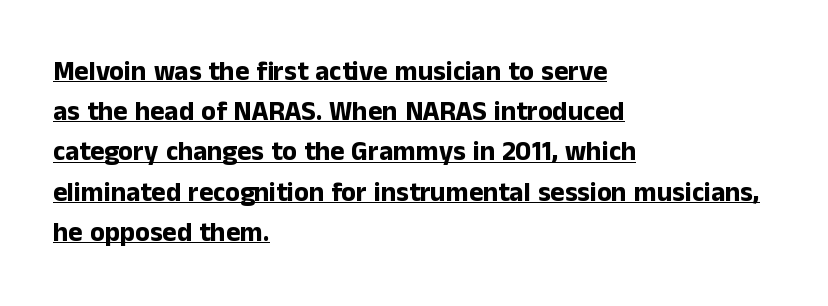
{"italic": "no", "bold": "yes", "underline": "yes", "align": "left", "line_spacing": "normal", "line_spacing_ratio": 1.49, "letter_spacing": "normal", "letter_spacing_em": 0.0, "glyph_px": 27}
